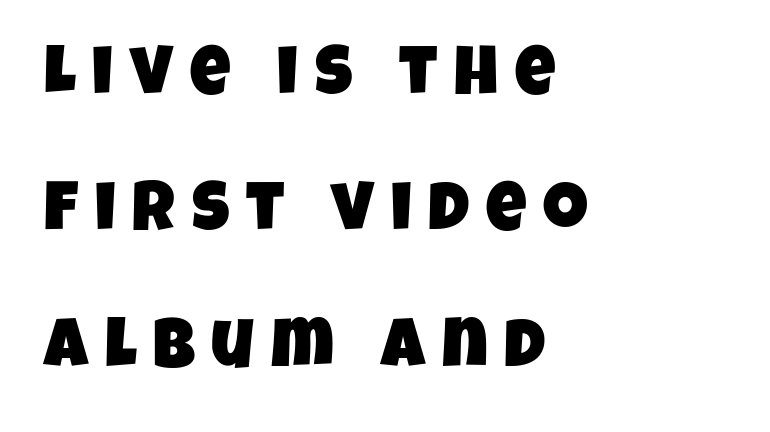
Q: Is the typeface a serif or a sans-serif typeface? A: Sans-serif.
Q: Is the text underlined? A: No.
Q: How is the paragraph aligned? A: Left-aligned.
Q: Is the spacing between letters normal or unusually wide? A: Unusually wide.
Q: Is the spacing between lines tight, normal or loose? A: Loose.
Q: Width (condensed, normal, or wide)? A: Condensed.
Q: Stroke contrast? A: Low.
Q: x-height? A: Large.
Q: Monospaced? A: No.
